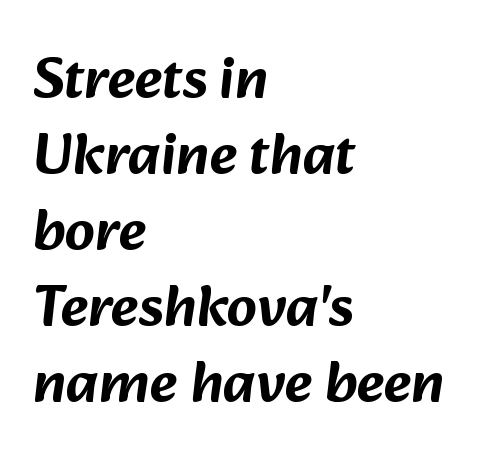
Q: Is the typeface a serif or a sans-serif typeface? A: Sans-serif.
Q: Is the text underlined? A: No.
Q: How is the paragraph aligned? A: Left-aligned.
Q: Is the spacing between letters normal or unusually wide? A: Normal.
Q: Is the spacing between lines tight, normal or loose? A: Normal.
Q: Width (condensed, normal, or wide)? A: Normal.
Q: Stroke contrast? A: Low.
Q: x-height? A: Medium.
Q: Monospaced? A: No.
